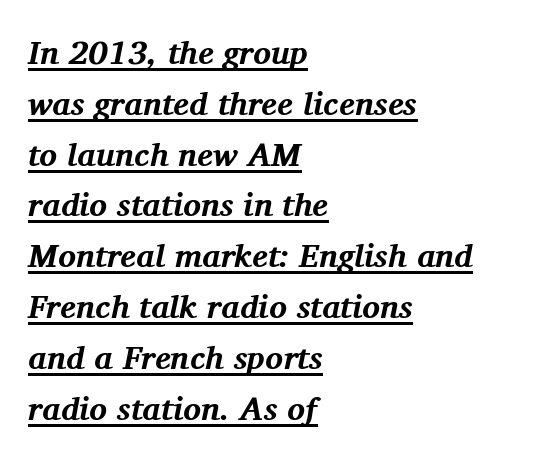
Q: Is the text bold? A: Yes.
Q: Is the text italic (slanted)? A: Yes, it leans right by about 11 degrees.
Q: Is the typeface a serif or a sans-serif typeface? A: Serif.
Q: Is the text underlined? A: Yes.
Q: How is the paragraph aligned? A: Left-aligned.
Q: Is the spacing between letters normal or unusually wide? A: Normal.
Q: Is the spacing between lines tight, normal or loose? A: Normal.
Q: Width (condensed, normal, or wide)? A: Normal.
Q: Stroke contrast? A: Medium.
Q: x-height? A: Medium.
Q: Monospaced? A: No.
